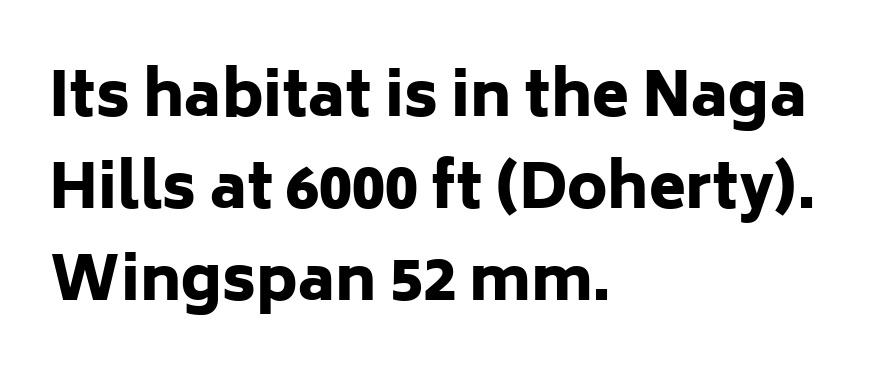
{"serif": "no", "italic": "no", "bold": "yes", "weight": "heavy", "width": "normal", "stroke_contrast": "low", "x_height": "medium", "monospaced": "no", "underline": "no", "align": "left", "line_spacing": "normal", "line_spacing_ratio": 1.53, "letter_spacing": "normal", "letter_spacing_em": 0.0, "glyph_px": 60}
